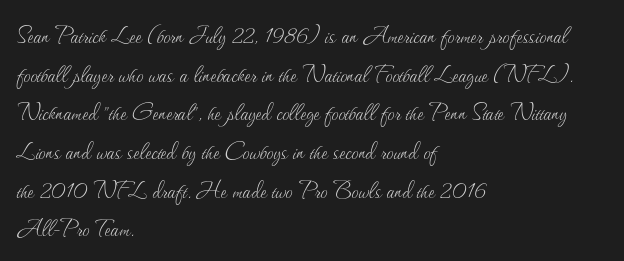
A typesetter would call this proportional, since set widths differ per character. These lines sit exactly where default settings would place them. Rule under the text: the space is simply empty.
